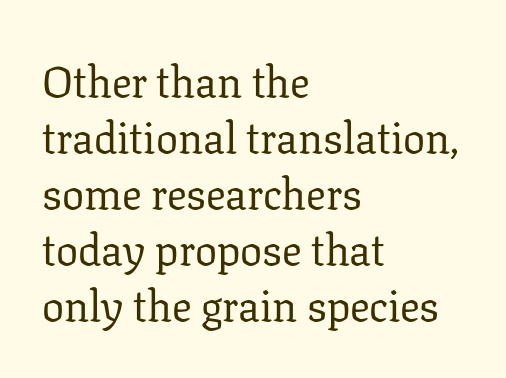
{"serif": "yes", "italic": "no", "bold": "no", "weight": "regular", "width": "normal", "stroke_contrast": "low", "x_height": "medium", "monospaced": "no", "underline": "no", "align": "left", "line_spacing": "normal", "line_spacing_ratio": 1.27, "letter_spacing": "normal", "letter_spacing_em": 0.0, "glyph_px": 44}
